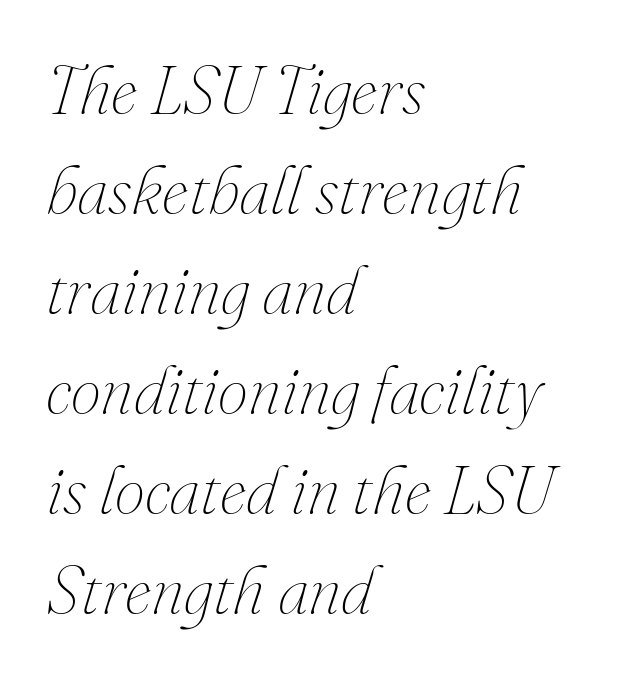
The image shows 68 px thin type, italic (leaning right); set left-aligned, normal line spacing (1.47x), normal letter spacing, not underlined; medium stroke contrast and a small x-height.
